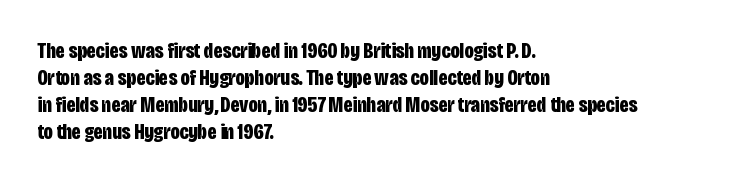
Q: Is the text bold? A: Yes.
Q: Is the text italic (slanted)? A: No, it is upright.
Q: Is the text underlined? A: No.
Q: How is the paragraph aligned? A: Left-aligned.
Q: Is the spacing between letters normal or unusually wide? A: Normal.
